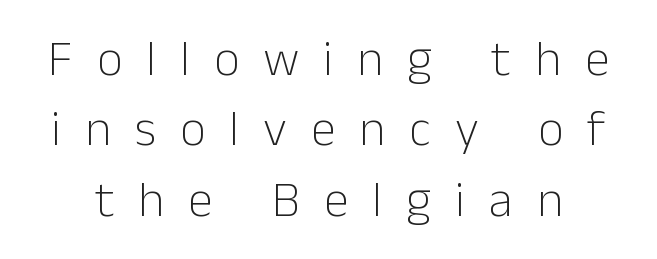
{"serif": "no", "italic": "no", "bold": "no", "weight": "light", "width": "normal", "stroke_contrast": "low", "x_height": "medium", "monospaced": "no", "underline": "no", "line_spacing": "normal", "line_spacing_ratio": 1.41, "letter_spacing": "wide", "letter_spacing_em": 0.48, "glyph_px": 50}
